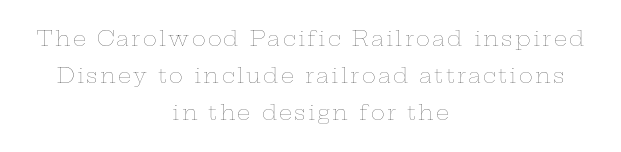
{"italic": "no", "bold": "no", "underline": "no", "align": "center", "line_spacing_ratio": 1.77, "glyph_px": 21}
